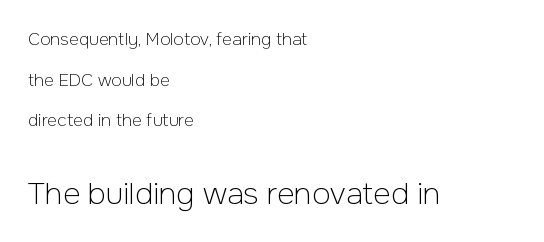
The block of text is sparse from top to bottom, with ample space between rows. Between these two stacked blocks, the lower one wins on size. Check under the words: just untouched page. Nothing unusual about the tracking: characters are spaced as the font intends.
